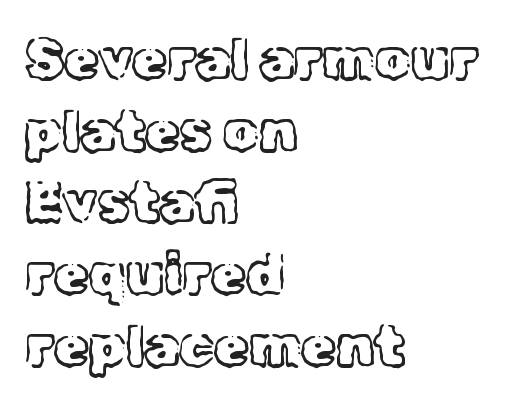
The image shows 56 px light serif type, upright; set left-aligned, normal line spacing (1.28x), normal letter spacing, not underlined; a medium x-height.
